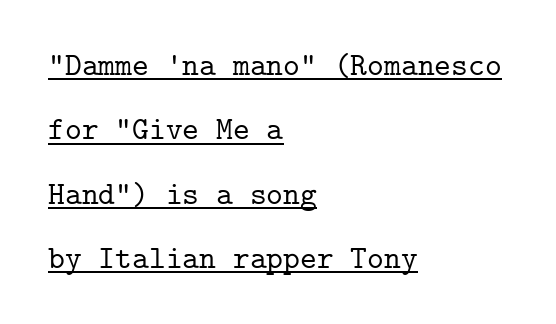
{"serif": "yes", "italic": "no", "width": "normal", "stroke_contrast": "low", "x_height": "medium", "monospaced": "yes", "underline": "yes", "align": "left", "line_spacing": "loose", "line_spacing_ratio": 2.01, "letter_spacing": "normal", "letter_spacing_em": 0.0, "glyph_px": 32}
